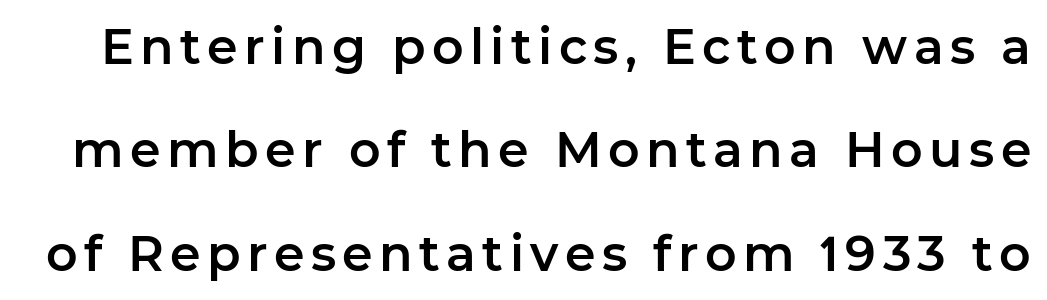
The image shows 49 px sans-serif type, upright; set loose line spacing (2.11x), not underlined; low stroke contrast and a medium x-height.
